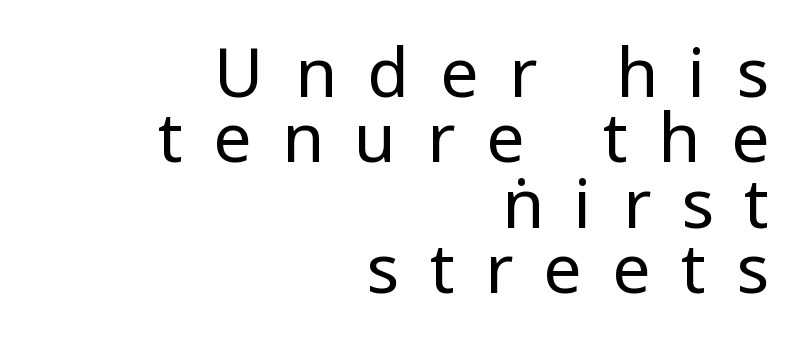
Summary of vertical rhythm: compact, with narrow interline spacing. A flush-right, rag-left setting is used for this passage. Display-style spreading of the glyphs; the letterfit is very open. Descender tails drop into unmarked territory. This sample uses an upright cut, with every glyph sitting square on the baseline.
